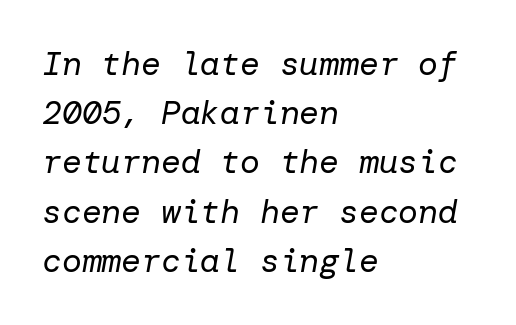
The image shows 33 px regular-weight type, italic (leaning right); set left-aligned, normal line spacing (1.49x), normal letter spacing, not underlined; low stroke contrast and a medium x-height.
